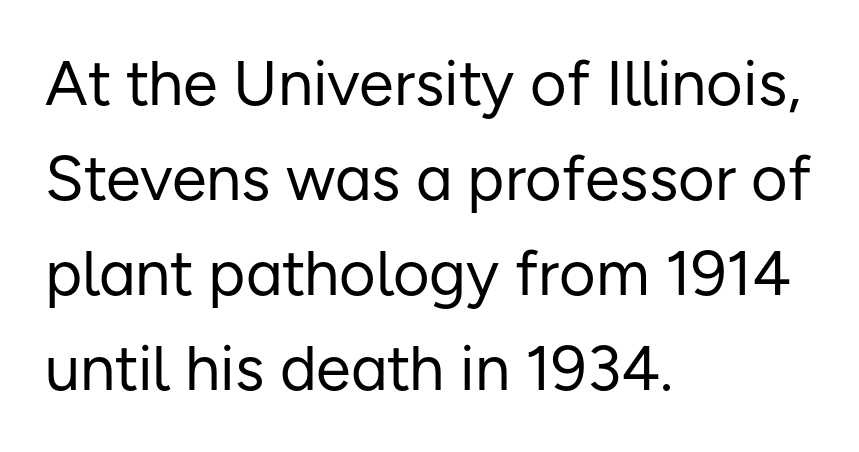
Q: Is the text bold? A: No.
Q: Is the text italic (slanted)? A: No, it is upright.
Q: Is the typeface a serif or a sans-serif typeface? A: Sans-serif.
Q: Is the text underlined? A: No.
Q: How is the paragraph aligned? A: Left-aligned.
Q: Is the spacing between letters normal or unusually wide? A: Normal.
Q: Is the spacing between lines tight, normal or loose? A: Normal.
Q: Width (condensed, normal, or wide)? A: Normal.
Q: Stroke contrast? A: Low.
Q: x-height? A: Medium.
Q: Monospaced? A: No.
